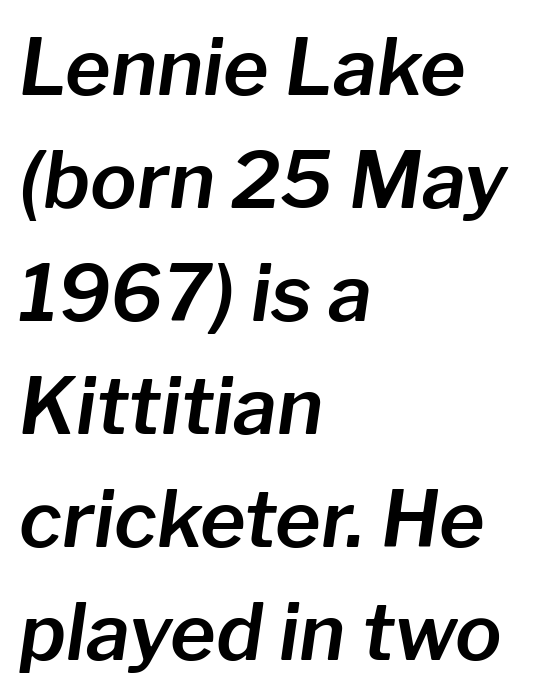
Characters follow at the spacing the type designer built in. The axis of the letterforms is tilted away from vertical. Alignment: flush left. Each new line begins a customary step beneath the previous one.
